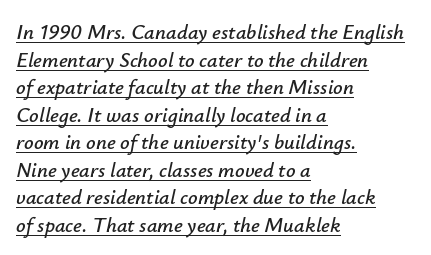
Layout note: lines flush left. Standard letterfit; no display-style spreading of the glyphs. Is there an underline? Yes — a line sits under the letters. The lettering tilts uniformly, giving the passage an italic look. A normal amount of white space separates one row of letters from the next.
